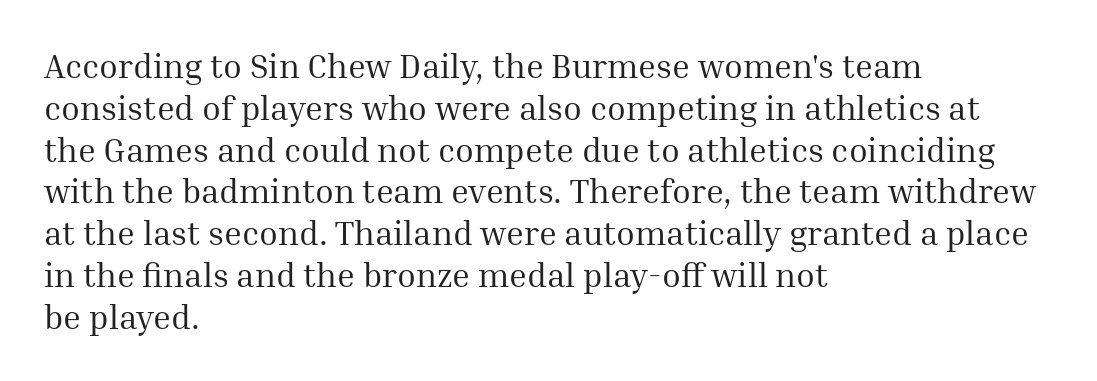
Is this a fixed-width face? No — the glyphs have proportional, varying widths. Typographically, this falls in the serif category. The text block is weighted toward the left margin, trailing off unevenly rightward. The letterforms sit at book weight or below. The space beneath each line is pristine and unruled.
